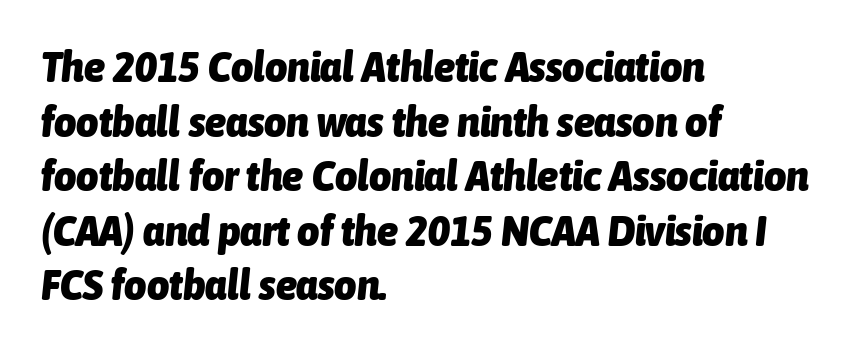
An italicized treatment has been applied to the whole sample. Think of a printed novel: that variable character pitch is what you see here. Words float on clear page, feet unadorned. This sample keeps an unexceptional amount of space between lines.
